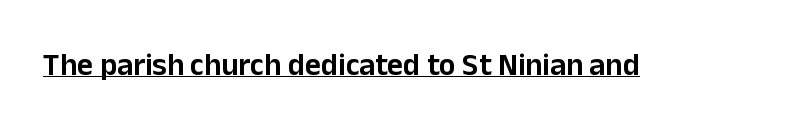
Q: Is the text italic (slanted)? A: No, it is upright.
Q: Is the typeface a serif or a sans-serif typeface? A: Sans-serif.
Q: Is the text underlined? A: Yes.
Q: Is the spacing between letters normal or unusually wide? A: Normal.
Q: Width (condensed, normal, or wide)? A: Normal.
Q: Stroke contrast? A: Low.
Q: x-height? A: Medium.
Q: Monospaced? A: No.
